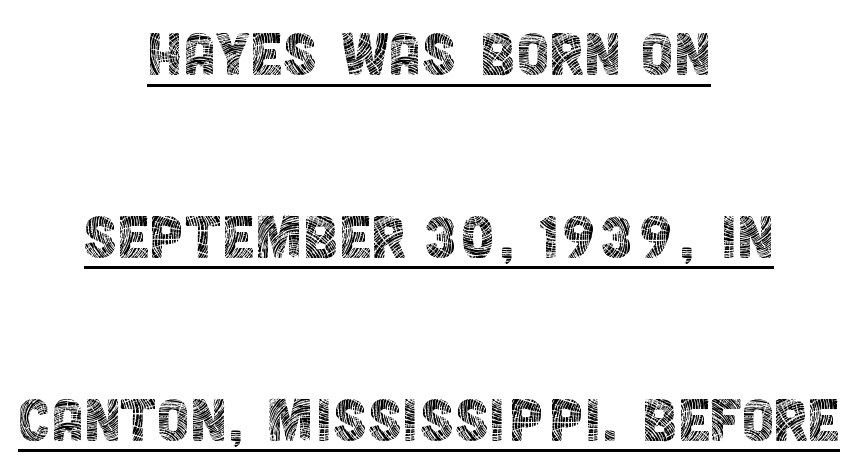
Q: Is the text bold? A: No.
Q: Is the text italic (slanted)? A: No, it is upright.
Q: Is the typeface a serif or a sans-serif typeface? A: Sans-serif.
Q: Is the text underlined? A: Yes.
Q: How is the paragraph aligned? A: Centered.
Q: Is the spacing between letters normal or unusually wide? A: Normal.
Q: Is the spacing between lines tight, normal or loose? A: Loose.
Q: Width (condensed, normal, or wide)? A: Condensed.
Q: x-height? A: Large.
Q: Monospaced? A: No.
